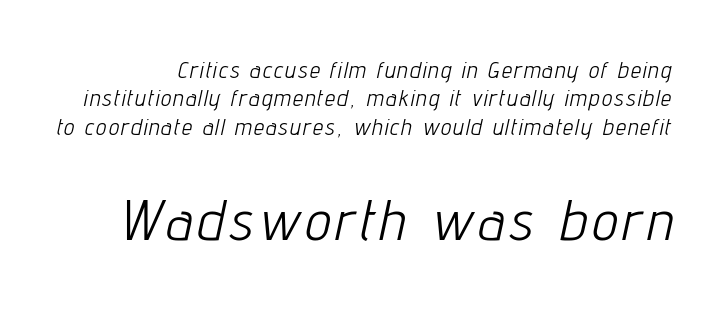
Larger block? The one below; the one above is distinctly smaller. Spacing verdict: proportional, widths tailored to each character. Compared with a typical body face, this is equally light or lighter still. Letters rest on an invisible, unmarked baseline. There's an unmistakable incline to the writing here.
